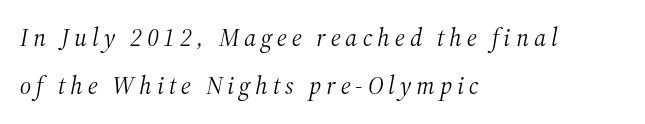
The image shows 25 px text type, italic (leaning right); set left-aligned, loose line spacing (1.94x), unusually wide letter spacing (+0.2 em), not underlined.
